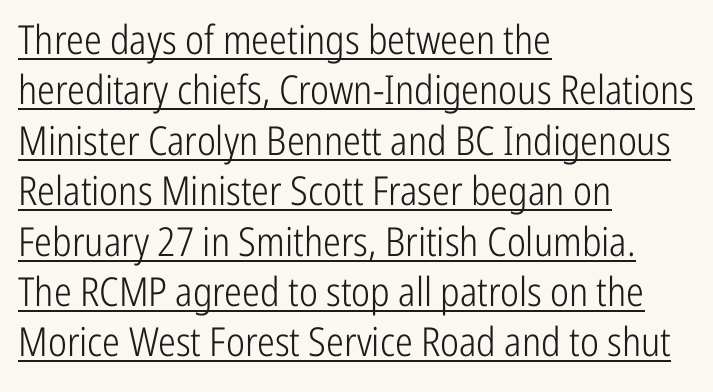
Q: Is the text bold? A: No.
Q: Is the text italic (slanted)? A: No, it is upright.
Q: Is the typeface a serif or a sans-serif typeface? A: Sans-serif.
Q: Is the text underlined? A: Yes.
Q: How is the paragraph aligned? A: Left-aligned.
Q: Is the spacing between letters normal or unusually wide? A: Normal.
Q: Is the spacing between lines tight, normal or loose? A: Normal.
Q: Width (condensed, normal, or wide)? A: Condensed.
Q: Stroke contrast? A: Low.
Q: x-height? A: Medium.
Q: Monospaced? A: No.
